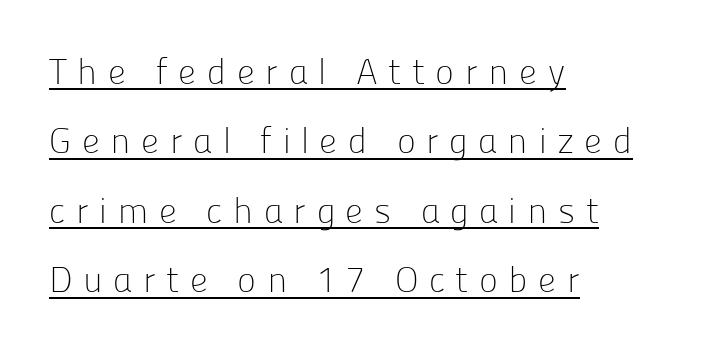
Q: Is the text bold? A: No.
Q: Is the text italic (slanted)? A: No, it is upright.
Q: Is the typeface a serif or a sans-serif typeface? A: Sans-serif.
Q: Is the text underlined? A: Yes.
Q: How is the paragraph aligned? A: Left-aligned.
Q: Is the spacing between letters normal or unusually wide? A: Unusually wide.
Q: Is the spacing between lines tight, normal or loose? A: Loose.
Q: Width (condensed, normal, or wide)? A: Normal.
Q: Stroke contrast? A: Low.
Q: x-height? A: Medium.
Q: Monospaced? A: No.
